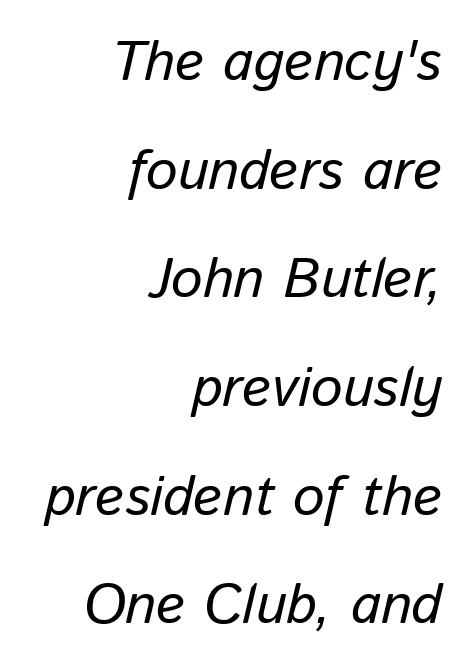
A great deal of white space separates one row of letters from the next. The passage is arranged like a letterhead date or caption credit — flush right. Tracking value appears to be zero — textbook default spacing. In terms of posture, this sample is oblique. The space directly below the letters is spotless. Here the designer chose a conventional face with non-uniform glyph widths.
